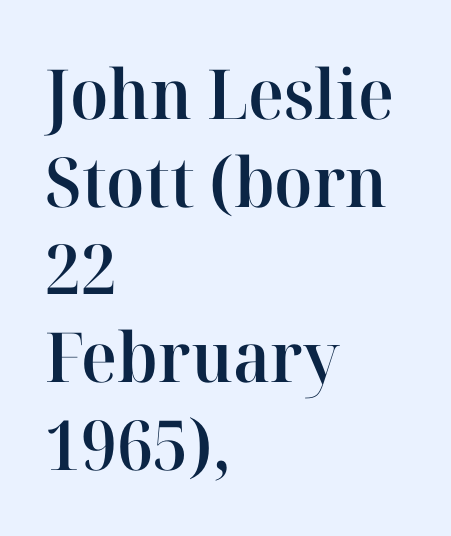
The image shows 69 px semibold serif type, upright; set left-aligned, normal line spacing (1.27x), normal letter spacing, not underlined; high stroke contrast and a medium x-height.
